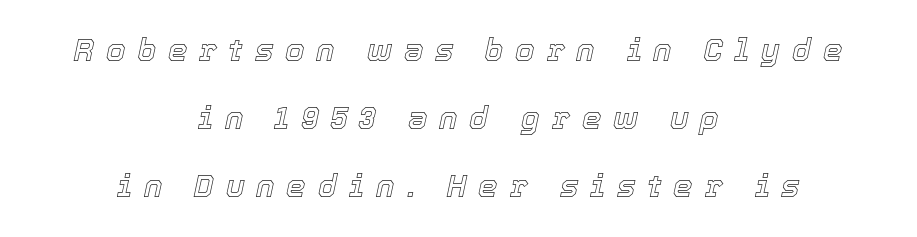
You could not count columns in this text — the font is proportionally spaced. Letter spacing: wide. Both edges are ragged and mirror each other, which tells us the setting is centered. Underline: absent.
